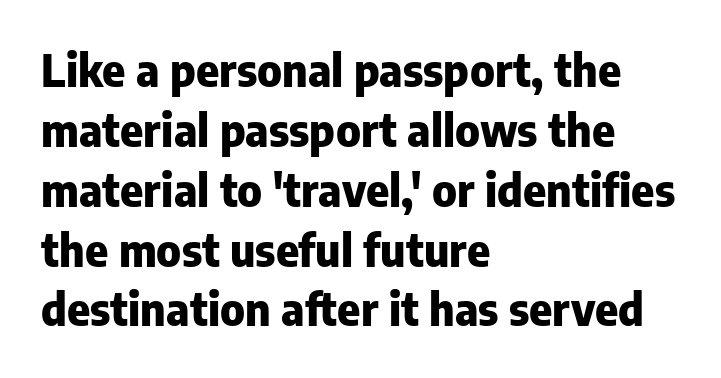
Q: Is the text bold? A: Yes.
Q: Is the text italic (slanted)? A: No, it is upright.
Q: Is the typeface a serif or a sans-serif typeface? A: Sans-serif.
Q: Is the text underlined? A: No.
Q: How is the paragraph aligned? A: Left-aligned.
Q: Is the spacing between letters normal or unusually wide? A: Normal.
Q: Is the spacing between lines tight, normal or loose? A: Normal.
Q: Width (condensed, normal, or wide)? A: Normal.
Q: Stroke contrast? A: Low.
Q: x-height? A: Medium.
Q: Monospaced? A: No.
